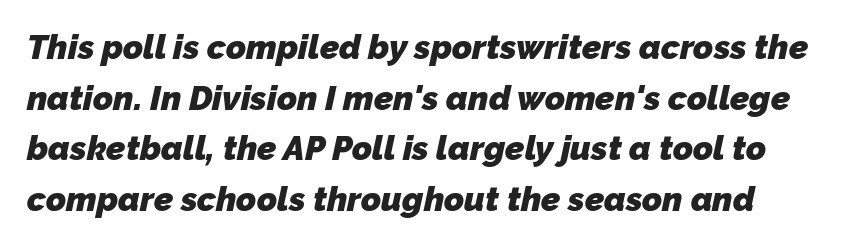
The image shows 34 px heavy sans-serif type; set normal line spacing (1.49x), normal letter spacing, not underlined; low stroke contrast and a medium x-height.
